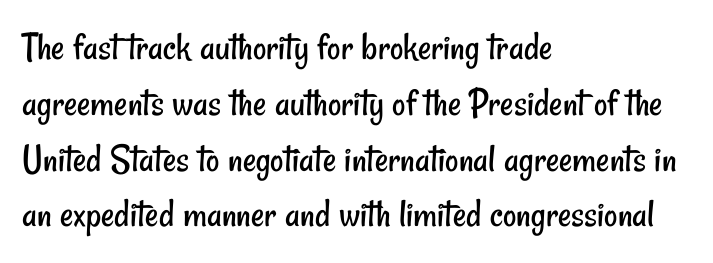
Q: Is the text bold? A: No.
Q: Is the typeface a serif or a sans-serif typeface? A: Sans-serif.
Q: Is the text underlined? A: No.
Q: How is the paragraph aligned? A: Left-aligned.
Q: Is the spacing between letters normal or unusually wide? A: Normal.
Q: Is the spacing between lines tight, normal or loose? A: Normal.
Q: Width (condensed, normal, or wide)? A: Condensed.
Q: Stroke contrast? A: Low.
Q: x-height? A: Small.
Q: Monospaced? A: No.
